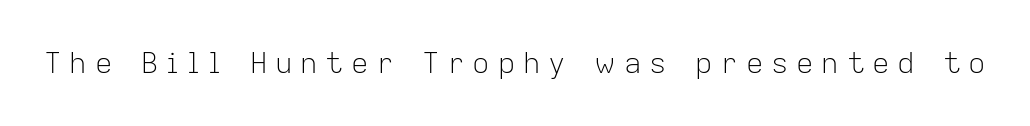
The line texture is sparse and dotted thanks to wide tracking. Rule under the text: the space is simply empty. This is roman type, the default non-slanted kind. To sum up the face: it is a sans, with no serifs.
